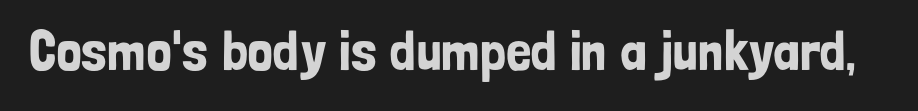
The image shows 56 px condensed sans-serif type, upright; set normal letter spacing, not underlined; low stroke contrast and a medium x-height.
